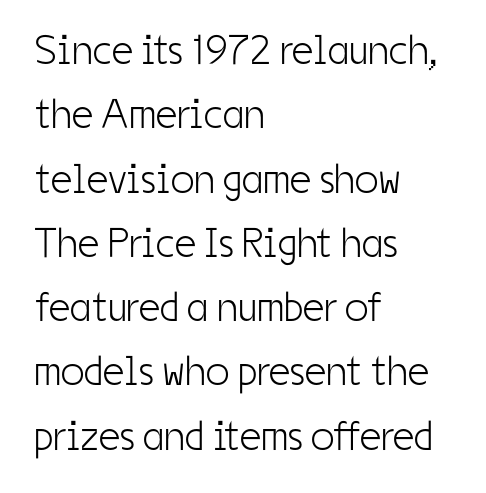
Q: Is the text bold? A: No.
Q: Is the text italic (slanted)? A: No, it is upright.
Q: Is the typeface a serif or a sans-serif typeface? A: Sans-serif.
Q: Is the text underlined? A: No.
Q: How is the paragraph aligned? A: Left-aligned.
Q: Is the spacing between letters normal or unusually wide? A: Normal.
Q: Is the spacing between lines tight, normal or loose? A: Normal.
Q: Width (condensed, normal, or wide)? A: Condensed.
Q: Stroke contrast? A: Low.
Q: x-height? A: Medium.
Q: Monospaced? A: No.
